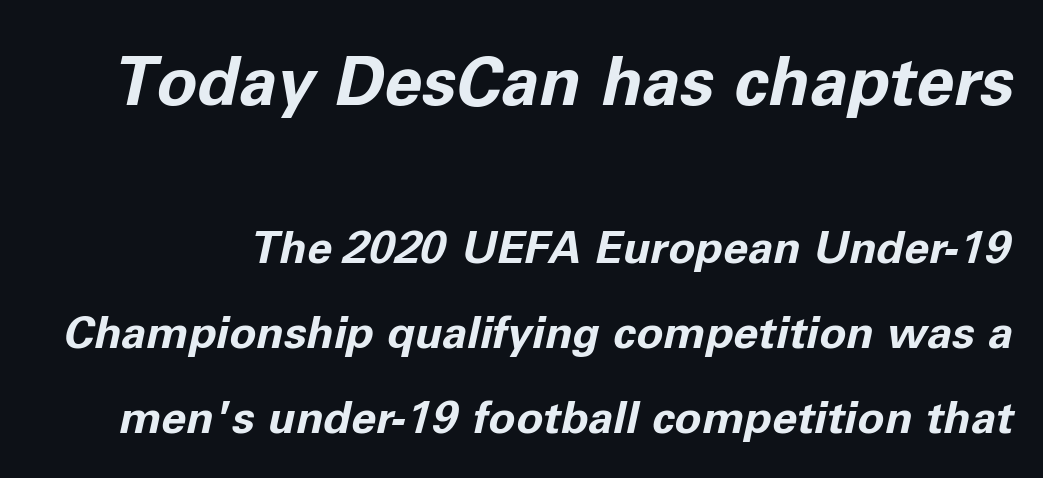
Q: Is the text bold? A: Yes.
Q: Is the text italic (slanted)? A: Yes, it leans right by about 11 degrees.
Q: Is the text underlined? A: No.
Q: Is the spacing between letters normal or unusually wide? A: Normal.
Q: Which block of text is set in a larger size, the first (top) or the second (bottom)? A: The first (top) one.
Q: Width (condensed, normal, or wide)? A: Normal.
Q: Stroke contrast? A: Low.
Q: x-height? A: Medium.
Q: Monospaced? A: No.
